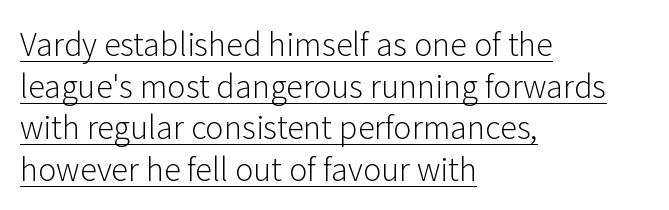
The image shows 31 px light sans-serif type, upright; set left-aligned, normal line spacing (1.34x), normal letter spacing, underlined; low stroke contrast and a medium x-height.
